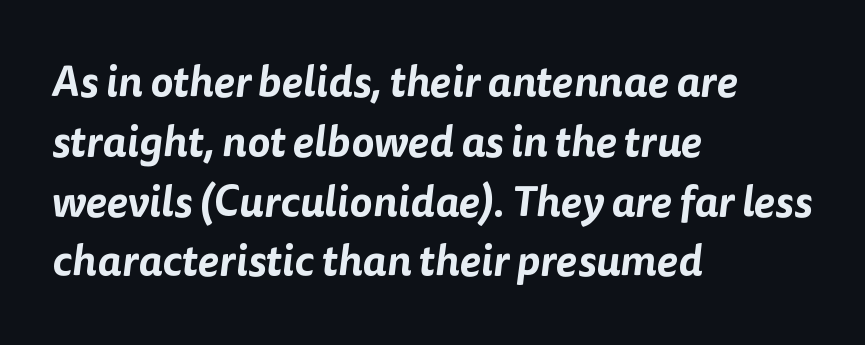
{"serif": "no", "width": "normal", "stroke_contrast": "low", "x_height": "medium", "monospaced": "no", "underline": "no", "align": "left", "line_spacing": "normal", "line_spacing_ratio": 1.39, "letter_spacing": "normal", "letter_spacing_em": 0.0, "glyph_px": 43}
